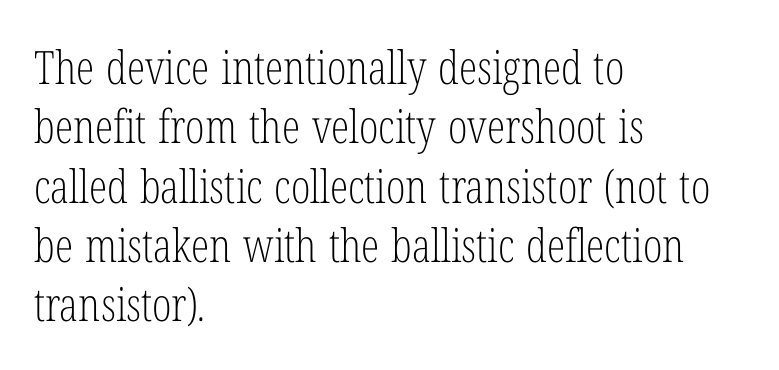
The image shows 46 px light, condensed serif type, upright; set left-aligned, normal line spacing (1.29x), normal letter spacing, not underlined; low stroke contrast and a medium x-height.
